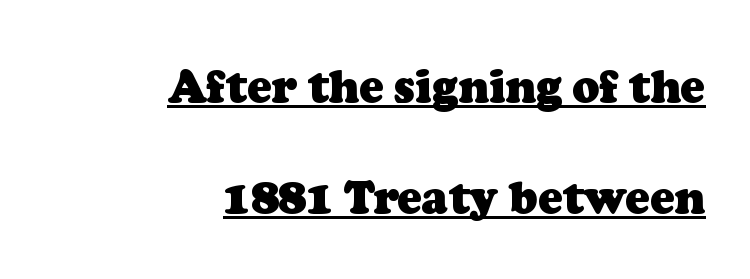
The image shows 45 px heavy serif type; set right-aligned, loose line spacing (2.47x), normal letter spacing, underlined; low stroke contrast and a medium x-height.
